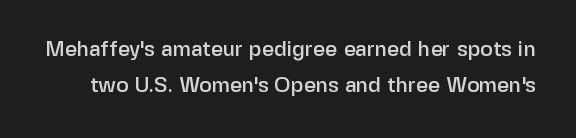
The image shows 21 px text type, upright; set line spacing 1.73x, normal letter spacing, not underlined.
